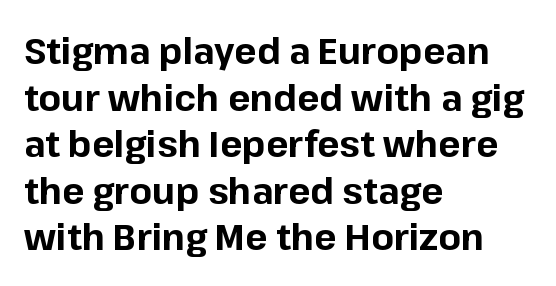
The image shows 37 px bold sans-serif type, upright; set left-aligned, normal line spacing (1.26x), normal letter spacing, not underlined; low stroke contrast and a medium x-height.
